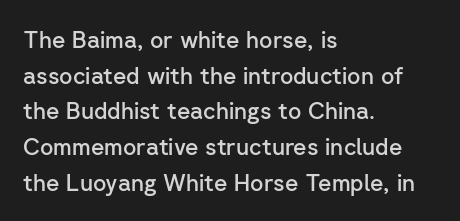
{"italic": "no", "bold": "semi", "underline": "no", "align": "left", "line_spacing": "normal", "line_spacing_ratio": 1.55, "letter_spacing": "normal", "letter_spacing_em": 0.0, "glyph_px": 23}
